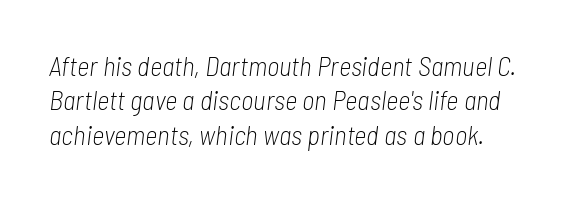
The face used here is rendered with its standard letterfit. The glyphs are unaccompanied by any horizontal stroke below them. You can tell it's italic because the verticals aren't actually vertical. Interline gaps are of average width in this sample.
